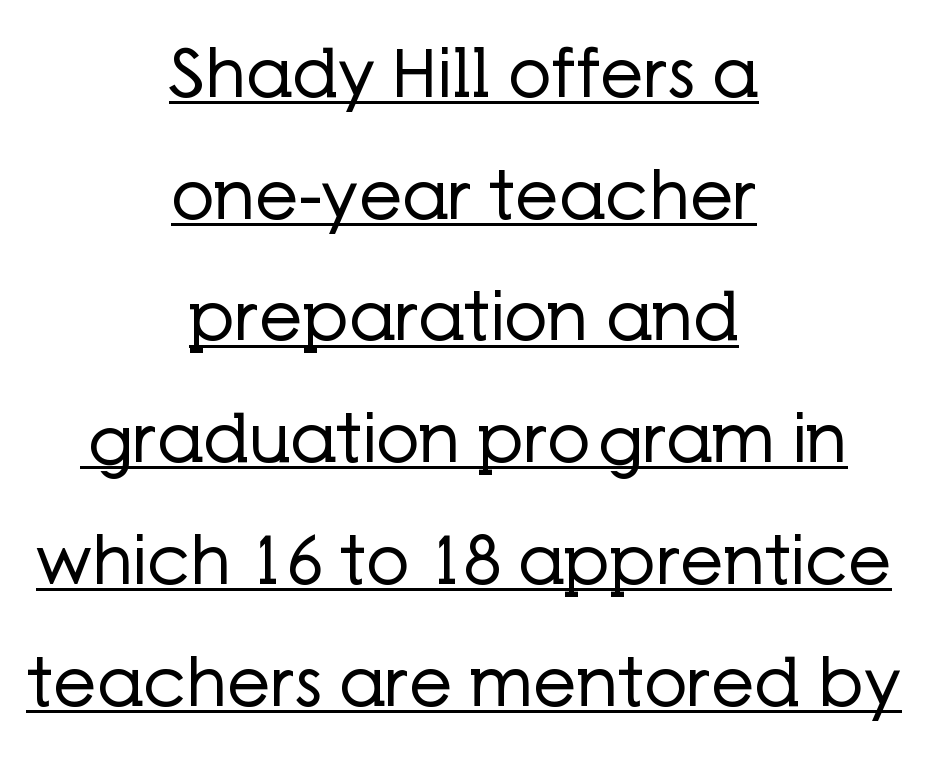
Q: Is the text bold? A: No.
Q: Is the text italic (slanted)? A: No, it is upright.
Q: Is the typeface a serif or a sans-serif typeface? A: Sans-serif.
Q: Is the text underlined? A: Yes.
Q: How is the paragraph aligned? A: Centered.
Q: Is the spacing between letters normal or unusually wide? A: Normal.
Q: Width (condensed, normal, or wide)? A: Normal.
Q: Stroke contrast? A: Low.
Q: x-height? A: Medium.
Q: Monospaced? A: No.
